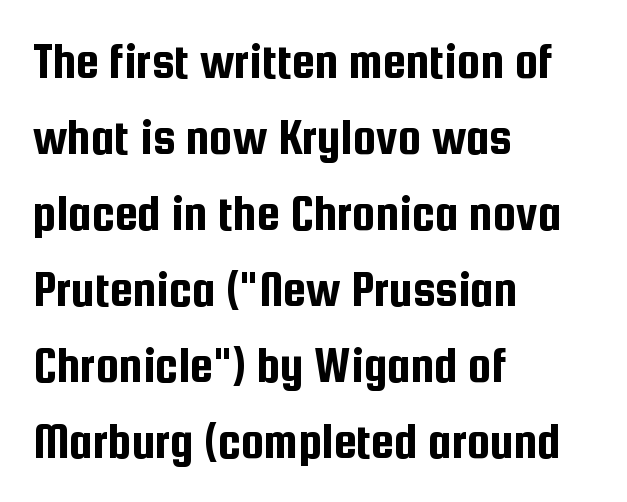
Observe the ordinary spacing: letters are neighbours, not strangers. Character widths vary here, with narrow letters taking less room than wide ones. The compositor pushed each line to the left boundary. Unlike a traditional serif, this face leaves its strokes unadorned.
